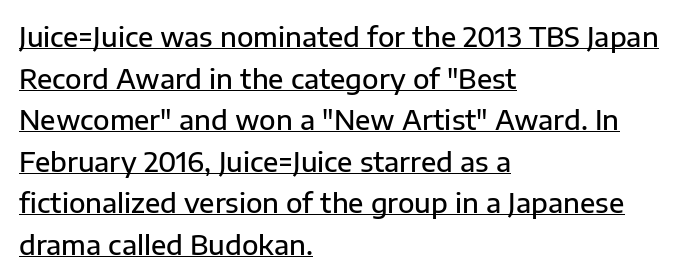
The image shows 27 px text type, upright; set left-aligned, normal line spacing (1.54x), normal letter spacing, underlined.
